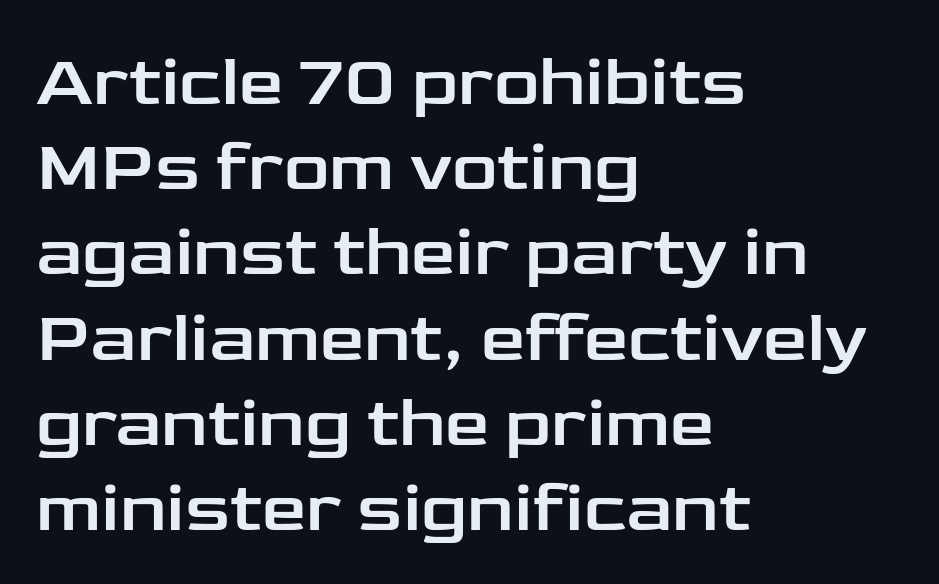
The specimen omits any rule beneath the text block's lines. Every stem runs plumb, perpendicular to the baseline. The letters sit at their default tracking, neither squeezed nor spread. Character widths vary here, with narrow letters taking less room than wide ones. The type family on display is of the sans-serif kind.
